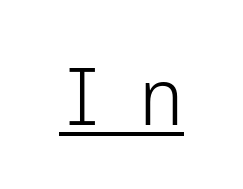
The glyphs in this specimen are sans serif. The letters look calm and open, with moderate or lighter stems. A roman cut, with each character standing at attention. Here the glyphs are tracked loosely, breaking word shapes into spaced letters.
